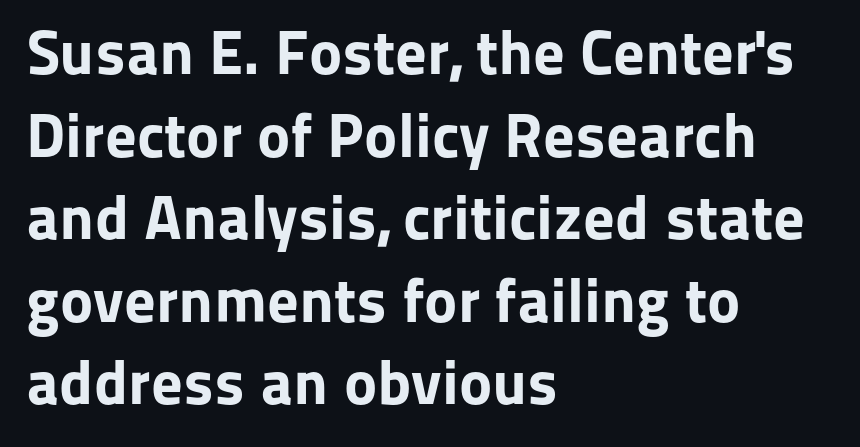
Q: Is the text bold? A: Yes.
Q: Is the text italic (slanted)? A: No, it is upright.
Q: Is the typeface a serif or a sans-serif typeface? A: Sans-serif.
Q: Is the text underlined? A: No.
Q: How is the paragraph aligned? A: Left-aligned.
Q: Is the spacing between letters normal or unusually wide? A: Normal.
Q: Is the spacing between lines tight, normal or loose? A: Normal.
Q: Width (condensed, normal, or wide)? A: Normal.
Q: Stroke contrast? A: Low.
Q: x-height? A: Medium.
Q: Monospaced? A: No.
